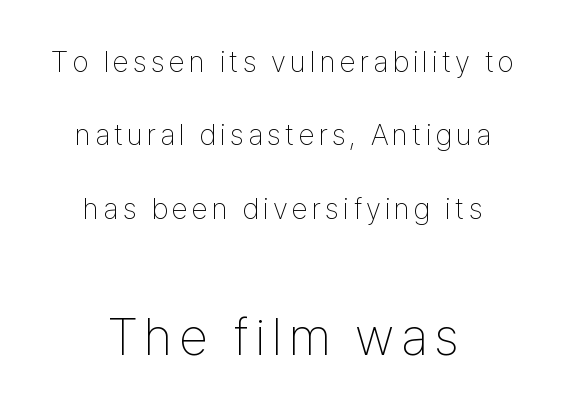
Character size in the trailing block exceeds that of the leading block. Check where the strokes stop: nothing finishes them off — pure sans. Check the space under the baseline: it is left empty. Reading down the column, the eye jumps a long way to each next line. Every row of glyphs is offset so its center matches the block's center. The face used here is proportionally spaced, like ordinary book or web type.
